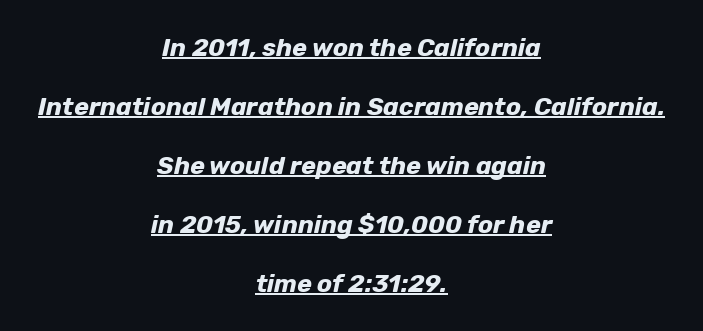
These lines carry a lot of weight — the face is fully bold. The glyphs look as if they've been sheared to an angle. These lines stand farther apart than default settings would place them. No extra tracking has been applied to these lines.
